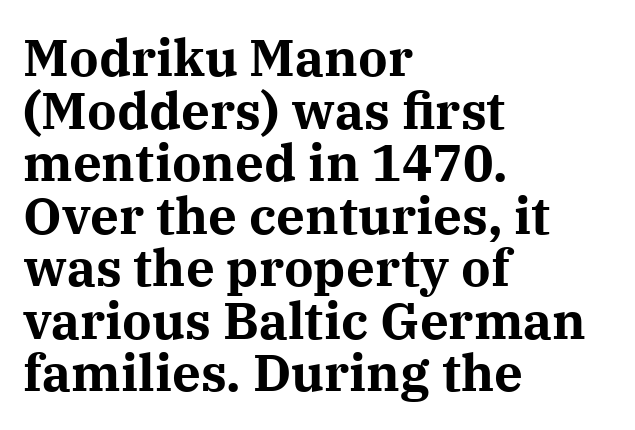
Typographically, this falls in the serif category. Does the leading feel generous? Not at all — it's pinched. Caption: multi-line text, flush left, ragged right. The strip under each line holds only bare page. Each glyph is drawn with heavy, bold strokes.
